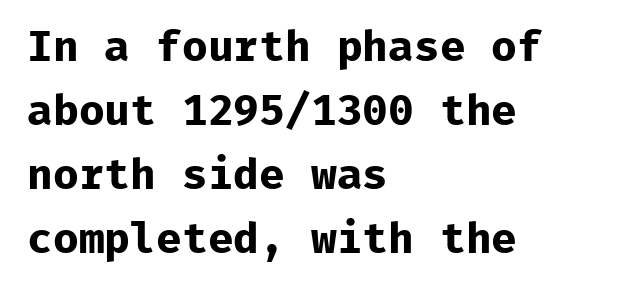
Q: Is the text bold? A: Yes.
Q: Is the text italic (slanted)? A: No, it is upright.
Q: Is the typeface a serif or a sans-serif typeface? A: Sans-serif.
Q: Is the text underlined? A: No.
Q: How is the paragraph aligned? A: Left-aligned.
Q: Is the spacing between letters normal or unusually wide? A: Normal.
Q: Is the spacing between lines tight, normal or loose? A: Normal.
Q: Width (condensed, normal, or wide)? A: Normal.
Q: Stroke contrast? A: Low.
Q: x-height? A: Medium.
Q: Monospaced? A: Yes.
